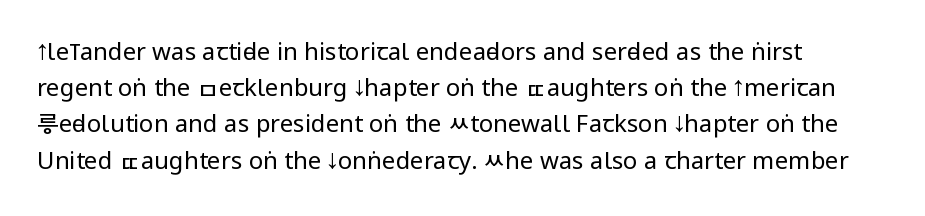
The image shows 24 px text type, upright; set left-aligned, normal line spacing (1.51x), normal letter spacing, not underlined.
